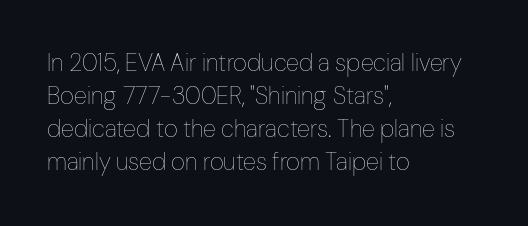
The image shows 24 px text type, upright; set left-aligned, normal line spacing (1.38x), normal letter spacing, not underlined.
